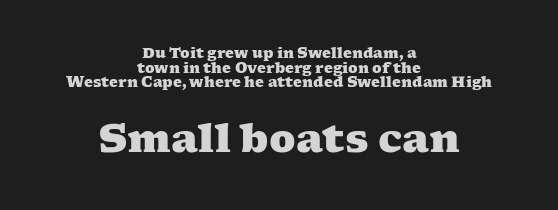
Q: Is the text bold? A: Yes.
Q: Is the typeface a serif or a sans-serif typeface? A: Serif.
Q: Is the text underlined? A: No.
Q: How is the paragraph aligned? A: Centered.
Q: Is the spacing between letters normal or unusually wide? A: Normal.
Q: Is the spacing between lines tight, normal or loose? A: Tight.
Q: Which block of text is set in a larger size, the first (top) or the second (bottom)? A: The second (bottom) one.
Q: Width (condensed, normal, or wide)? A: Wide.
Q: Stroke contrast? A: Medium.
Q: x-height? A: Medium.
Q: Monospaced? A: No.
